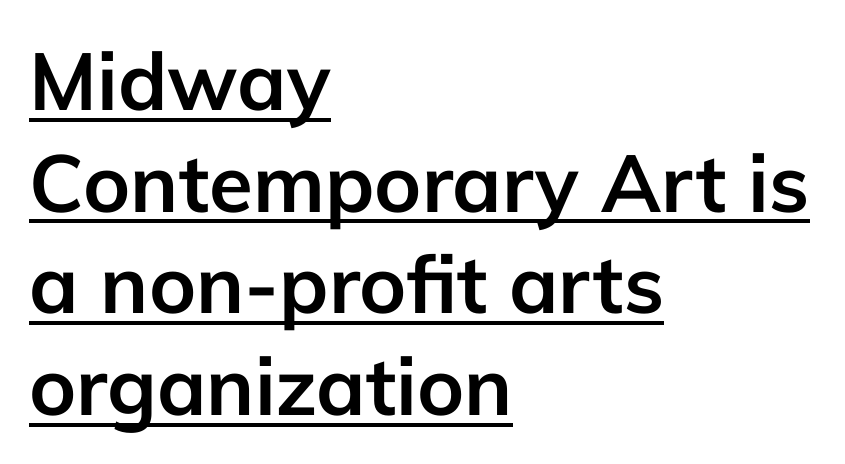
{"serif": "no", "italic": "no", "bold": "yes", "weight": "semibold", "width": "normal", "stroke_contrast": "low", "x_height": "medium", "monospaced": "no", "underline": "yes", "align": "left", "line_spacing": "normal", "line_spacing_ratio": 1.27, "letter_spacing": "normal", "letter_spacing_em": 0.0, "glyph_px": 80}
